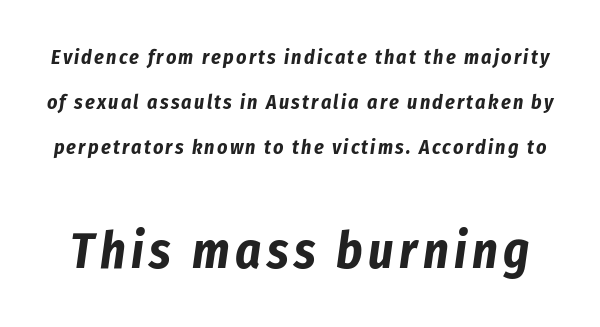
Q: Is the text bold? A: Yes.
Q: Is the text italic (slanted)? A: Yes, it leans right by about 8 degrees.
Q: Is the text underlined? A: No.
Q: Is the spacing between lines tight, normal or loose? A: Loose.
Q: Which block of text is set in a larger size, the first (top) or the second (bottom)? A: The second (bottom) one.
Q: Width (condensed, normal, or wide)? A: Condensed.
Q: Stroke contrast? A: Low.
Q: x-height? A: Medium.
Q: Monospaced? A: No.
